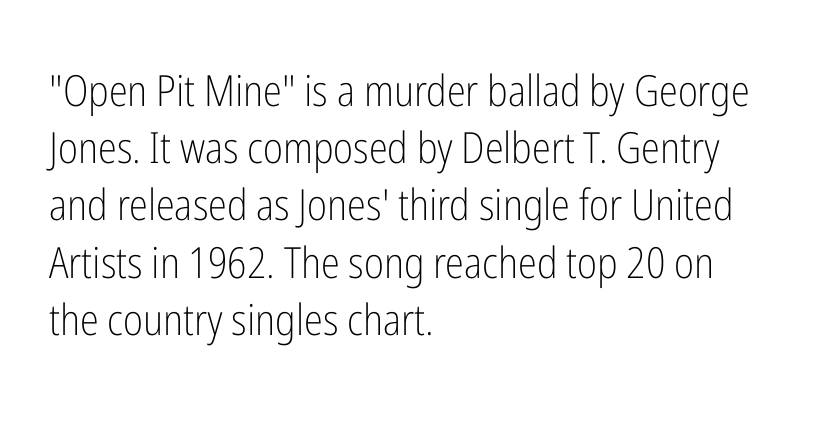
Q: Is the text bold? A: No.
Q: Is the text italic (slanted)? A: No, it is upright.
Q: Is the typeface a serif or a sans-serif typeface? A: Sans-serif.
Q: Is the text underlined? A: No.
Q: How is the paragraph aligned? A: Left-aligned.
Q: Is the spacing between letters normal or unusually wide? A: Normal.
Q: Is the spacing between lines tight, normal or loose? A: Normal.
Q: Width (condensed, normal, or wide)? A: Condensed.
Q: Stroke contrast? A: Low.
Q: x-height? A: Medium.
Q: Monospaced? A: No.
